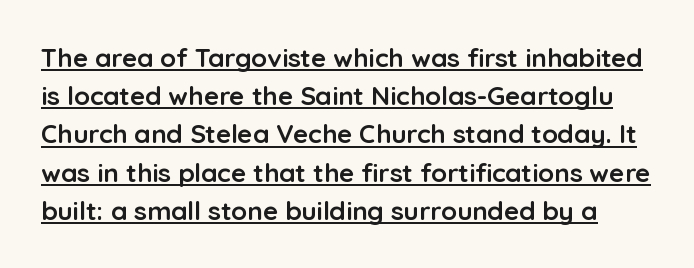
The image shows 26 px bold type, upright; set normal line spacing (1.47x), normal letter spacing, underlined.
